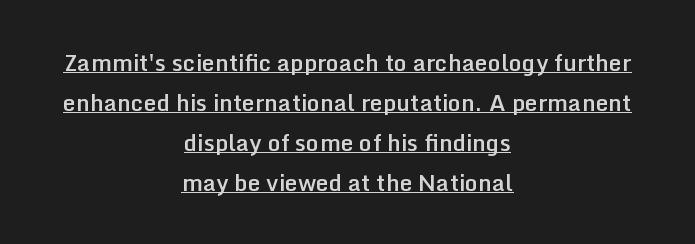
{"italic": "no", "bold": "semi", "underline": "yes", "align": "center", "line_spacing_ratio": 1.74, "letter_spacing": "normal", "letter_spacing_em": 0.0, "glyph_px": 23}
